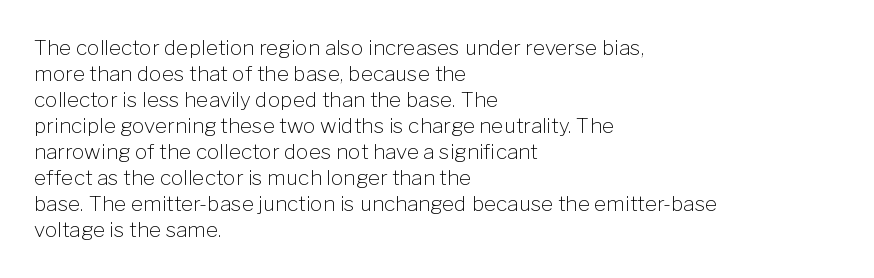
Q: Is the text bold? A: No.
Q: Is the text italic (slanted)? A: No, it is upright.
Q: Is the text underlined? A: No.
Q: How is the paragraph aligned? A: Left-aligned.
Q: Is the spacing between letters normal or unusually wide? A: Normal.
